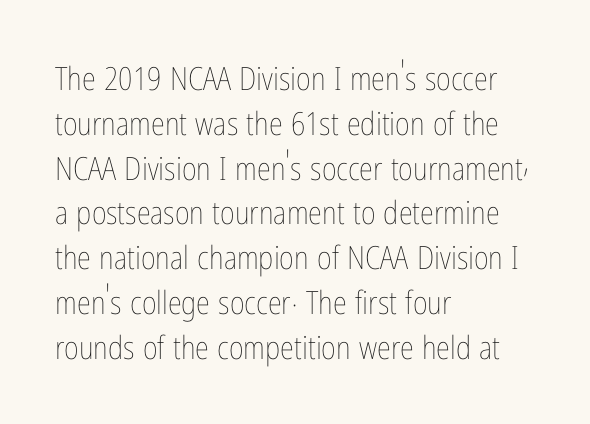
The typography opts for an upright posture over an oblique one. The passage shown is not bold in any degree. Letter spacing: default. The letters advance in unequal steps, a hallmark of proportional type.
